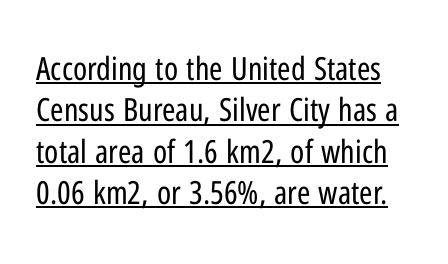
Q: Is the text bold? A: No.
Q: Is the text italic (slanted)? A: No, it is upright.
Q: Is the typeface a serif or a sans-serif typeface? A: Sans-serif.
Q: Is the text underlined? A: Yes.
Q: Is the spacing between letters normal or unusually wide? A: Normal.
Q: Is the spacing between lines tight, normal or loose? A: Normal.
Q: Width (condensed, normal, or wide)? A: Condensed.
Q: Stroke contrast? A: Low.
Q: x-height? A: Medium.
Q: Monospaced? A: No.
